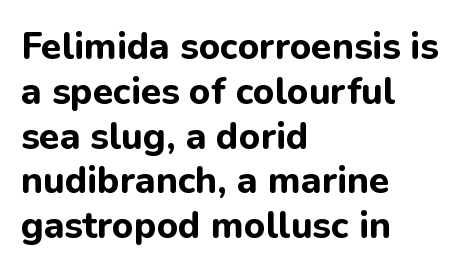
The image shows 37 px bold sans-serif type, upright; set left-aligned, line spacing 1.21x, normal letter spacing, not underlined; low stroke contrast and a medium x-height.
